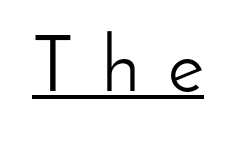
The image shows 78 px light sans-serif type, upright; set unusually wide letter spacing (+0.36 em), underlined; low stroke contrast and a small x-height.
